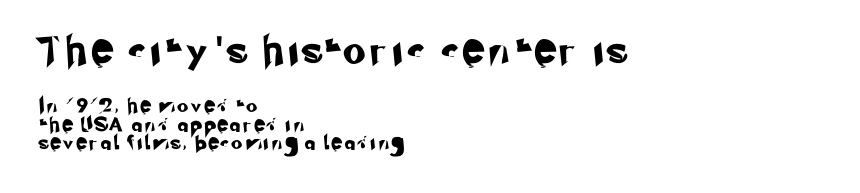
The image shows 28 px sans-serif type; set left-aligned, normal line spacing (1.34x), unusually wide letter spacing (+0.29 em), not underlined; the first (top) block is 2.0x larger; low stroke contrast and a small x-height.
